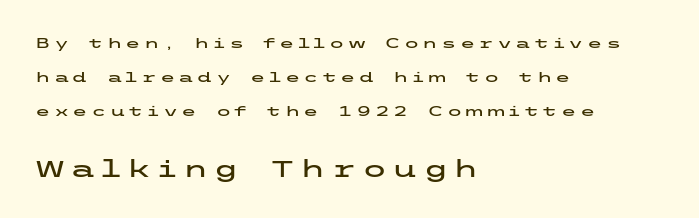
Q: Is the text italic (slanted)? A: No, it is upright.
Q: Is the text underlined? A: No.
Q: How is the paragraph aligned? A: Left-aligned.
Q: Is the spacing between letters normal or unusually wide? A: Unusually wide.
Q: Is the spacing between lines tight, normal or loose? A: Loose.
Q: Which block of text is set in a larger size, the first (top) or the second (bottom)? A: The second (bottom) one.
